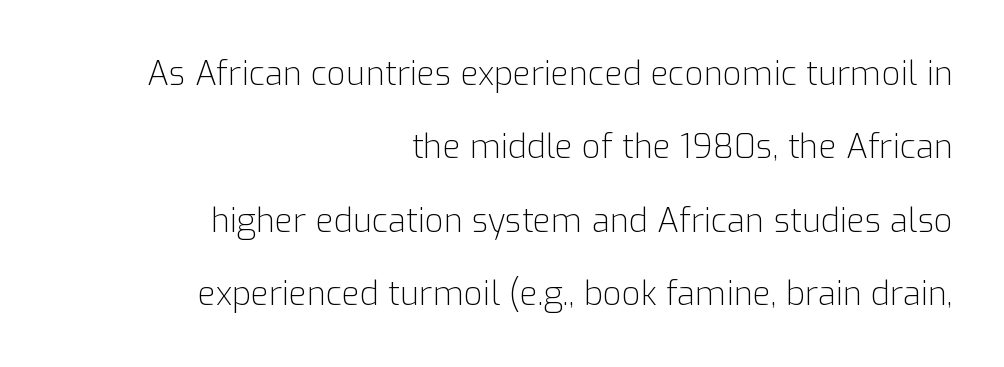
{"serif": "no", "italic": "no", "bold": "no", "weight": "light", "width": "normal", "stroke_contrast": "low", "x_height": "medium", "monospaced": "no", "underline": "no", "align": "right", "line_spacing": "loose", "line_spacing_ratio": 2.22, "letter_spacing": "normal", "letter_spacing_em": 0.0, "glyph_px": 33}
